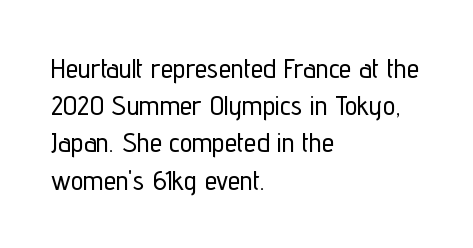
Q: Is the text italic (slanted)? A: No, it is upright.
Q: Is the typeface a serif or a sans-serif typeface? A: Sans-serif.
Q: Is the text underlined? A: No.
Q: How is the paragraph aligned? A: Left-aligned.
Q: Is the spacing between letters normal or unusually wide? A: Normal.
Q: Is the spacing between lines tight, normal or loose? A: Normal.
Q: Width (condensed, normal, or wide)? A: Condensed.
Q: Stroke contrast? A: Low.
Q: x-height? A: Medium.
Q: Monospaced? A: No.
